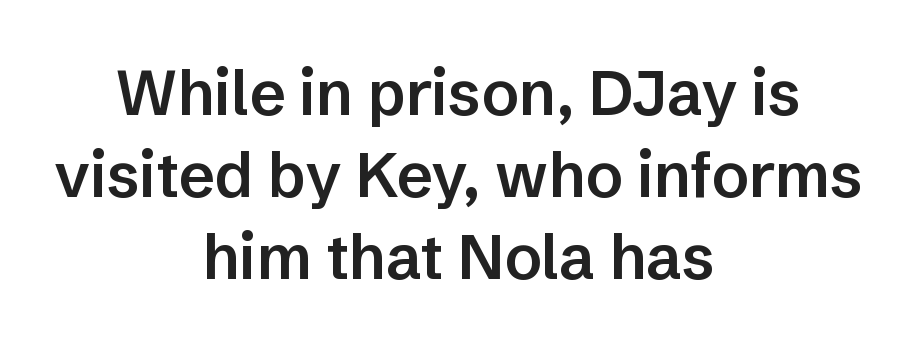
Q: Is the text bold? A: Semi-bold.
Q: Is the text italic (slanted)? A: No, it is upright.
Q: Is the typeface a serif or a sans-serif typeface? A: Sans-serif.
Q: Is the text underlined? A: No.
Q: How is the paragraph aligned? A: Centered.
Q: Is the spacing between letters normal or unusually wide? A: Normal.
Q: Is the spacing between lines tight, normal or loose? A: Normal.
Q: Width (condensed, normal, or wide)? A: Normal.
Q: Stroke contrast? A: Low.
Q: x-height? A: Medium.
Q: Monospaced? A: No.
